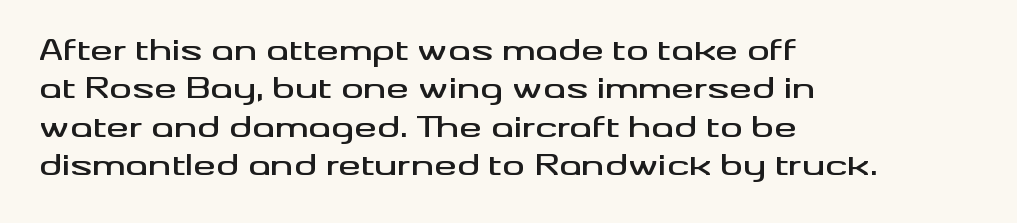
{"serif": "no", "italic": "no", "width": "wide", "stroke_contrast": "medium", "x_height": "small", "monospaced": "no", "underline": "no", "align": "left", "line_spacing": "normal", "line_spacing_ratio": 1.37, "letter_spacing": "normal", "letter_spacing_em": 0.0, "glyph_px": 28}
